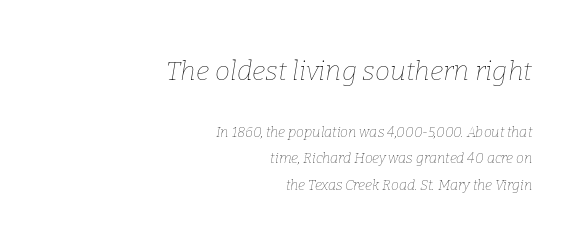
A bare baseline throughout the passage. The face used here is rendered with its standard letterfit. Looking at the ascenders, they clearly lean. In this sample the first text group is rendered at the bigger scale. Which margin do the lines hug? The right one — the left edge is uneven.
